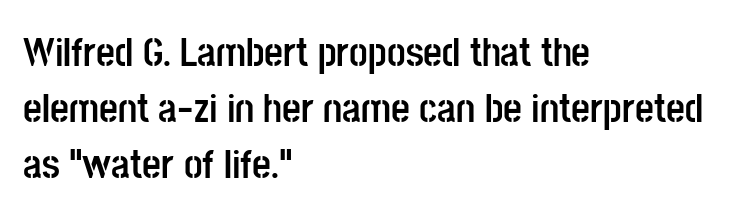
The image shows 41 px semibold, condensed sans-serif type, upright; set left-aligned, normal line spacing (1.36x), normal letter spacing, not underlined; low stroke contrast and a large x-height.
